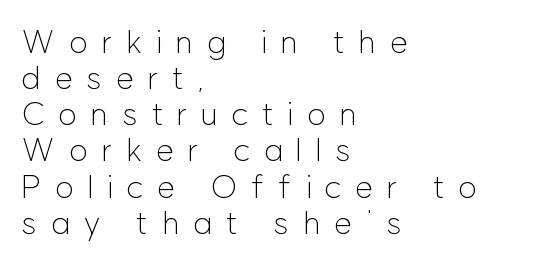
Q: Is the text bold? A: No.
Q: Is the text italic (slanted)? A: No, it is upright.
Q: Is the typeface a serif or a sans-serif typeface? A: Sans-serif.
Q: Is the text underlined? A: No.
Q: How is the paragraph aligned? A: Left-aligned.
Q: Is the spacing between letters normal or unusually wide? A: Unusually wide.
Q: Is the spacing between lines tight, normal or loose? A: Tight.
Q: Width (condensed, normal, or wide)? A: Normal.
Q: Stroke contrast? A: Low.
Q: x-height? A: Medium.
Q: Monospaced? A: No.
